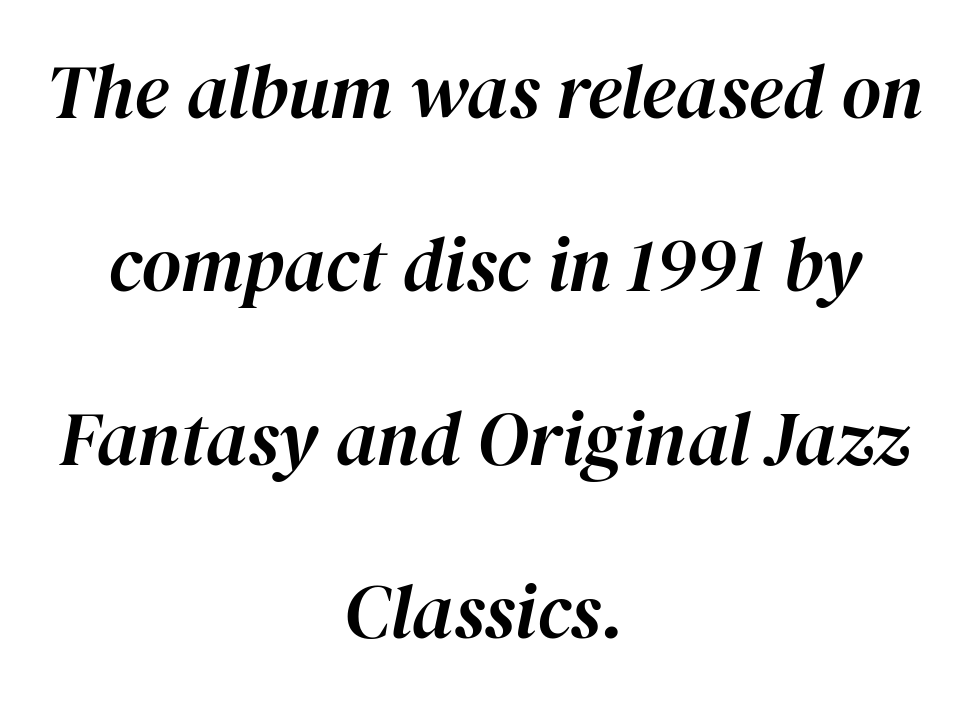
The image shows 76 px text type, italic (leaning right); set centered, loose line spacing (2.28x), normal letter spacing, not underlined; high stroke contrast and a medium x-height.
